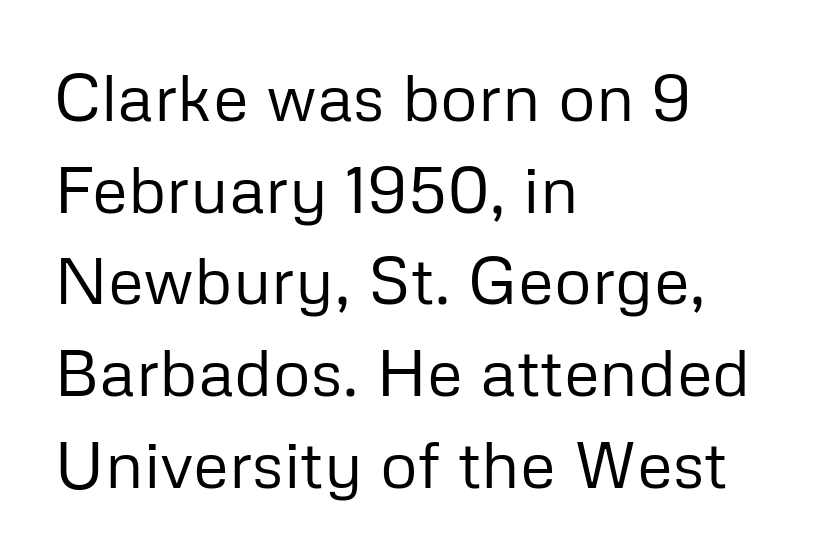
Q: Is the text bold? A: No.
Q: Is the text italic (slanted)? A: No, it is upright.
Q: Is the typeface a serif or a sans-serif typeface? A: Sans-serif.
Q: Is the text underlined? A: No.
Q: How is the paragraph aligned? A: Left-aligned.
Q: Is the spacing between letters normal or unusually wide? A: Normal.
Q: Is the spacing between lines tight, normal or loose? A: Normal.
Q: Width (condensed, normal, or wide)? A: Normal.
Q: Stroke contrast? A: Low.
Q: x-height? A: Medium.
Q: Monospaced? A: No.
